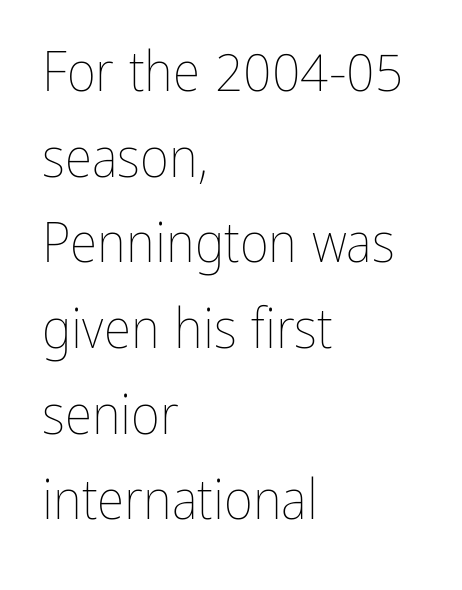
Q: Is the text bold? A: No.
Q: Is the text italic (slanted)? A: No, it is upright.
Q: Is the text underlined? A: No.
Q: How is the paragraph aligned? A: Left-aligned.
Q: Is the spacing between letters normal or unusually wide? A: Normal.
Q: Is the spacing between lines tight, normal or loose? A: Normal.
Q: Width (condensed, normal, or wide)? A: Condensed.
Q: Stroke contrast? A: Low.
Q: x-height? A: Medium.
Q: Monospaced? A: No.
